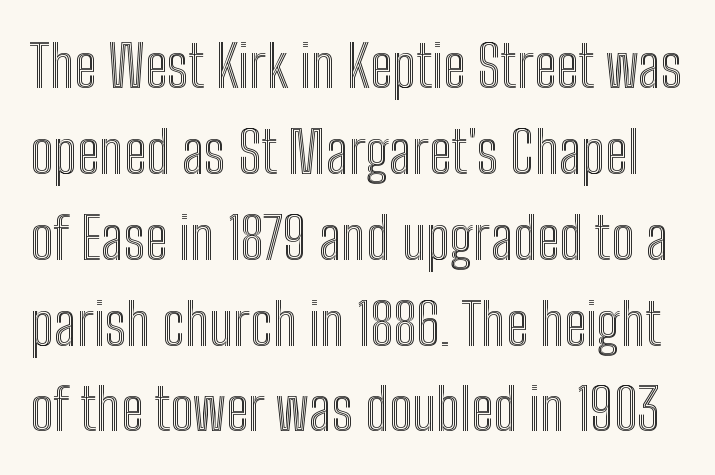
The rendering uses natural spacing where letterforms have individual widths. Words appear dense and cohesive because spacing is normal. Leading matches the norm, producing a regular column. Clear beneath every line of the passage.
